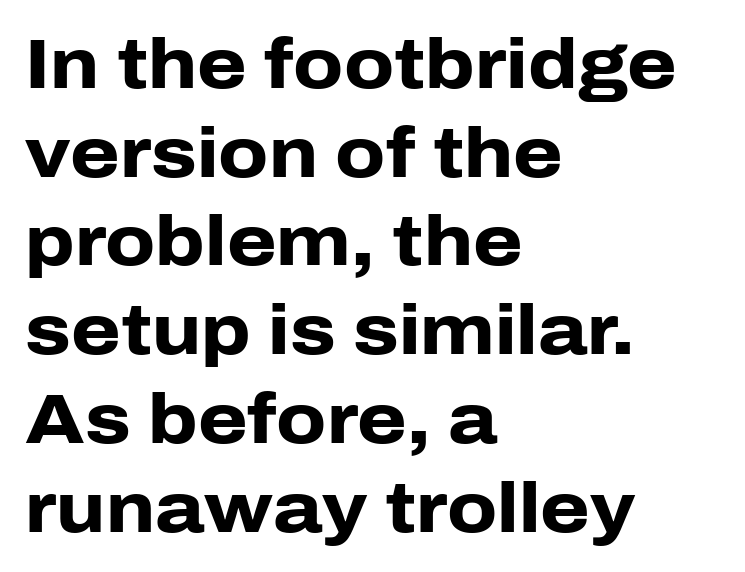
{"serif": "no", "italic": "no", "bold": "yes", "weight": "heavy", "width": "normal", "stroke_contrast": "low", "x_height": "medium", "monospaced": "no", "underline": "no", "align": "left", "line_spacing": "normal", "line_spacing_ratio": 1.25, "letter_spacing": "normal", "letter_spacing_em": 0.0, "glyph_px": 71}
